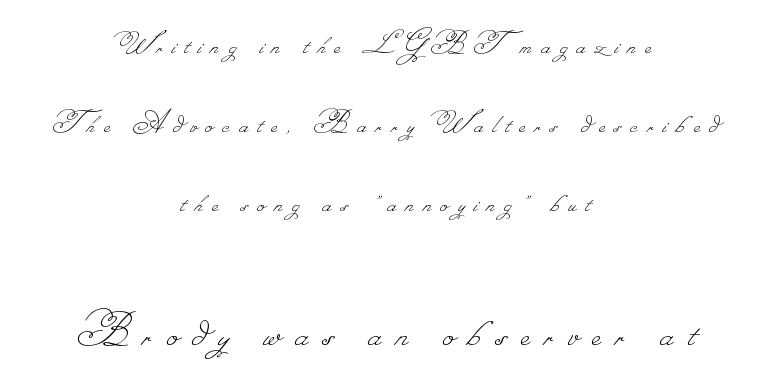
These two chunks differ in scale, with the bottom chunk taking the larger measure. Reading down the block, each line starts at a different indent, mirrored at its end. Students, observe: this is what heavily led, spacious text looks like. Looks like regular typesetting: each glyph gets only the width it needs. The specimen omits any rule beneath the text block's lines. A typesetter would call this heavily tracked-out type.
